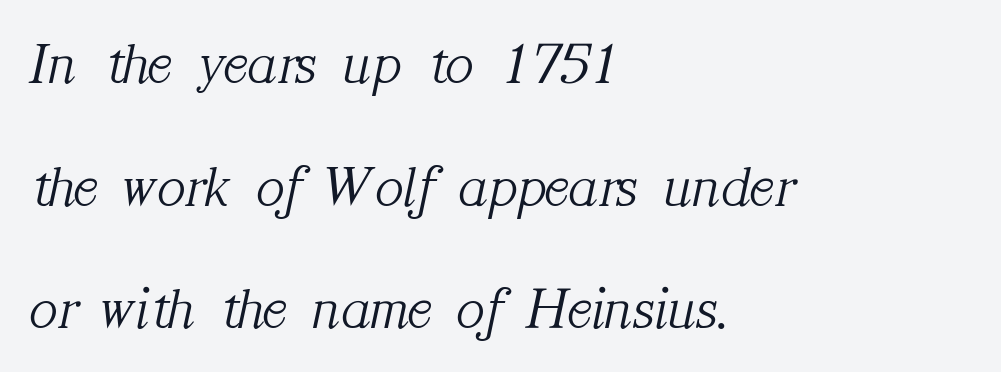
Visually the block forms a straight wall on the left and a jagged coastline on the right. The text carries the slant typical of an italic or oblique font. The glyphs in this specimen are seriffed. The leading is generous, giving the passage an open texture. Underline: absent.
